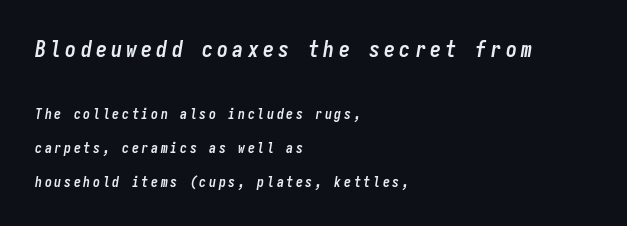
{"italic": "yes", "lean": "right", "slant_degrees": 9, "bold": "yes", "underline": "no", "align": "left", "line_spacing": "loose", "line_spacing_ratio": 2.4, "larger_block": "first", "size_ratio": 1.57, "glyph_px": 22}
